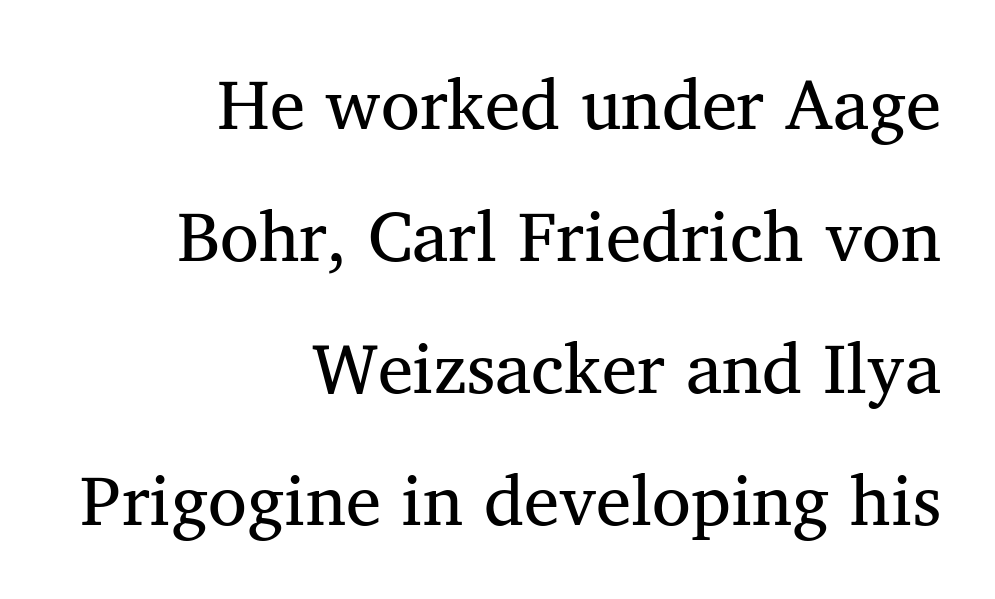
The image shows 71 px regular-weight serif type, upright; set right-aligned, line spacing 1.86x, normal letter spacing, not underlined; medium stroke contrast and a medium x-height.
